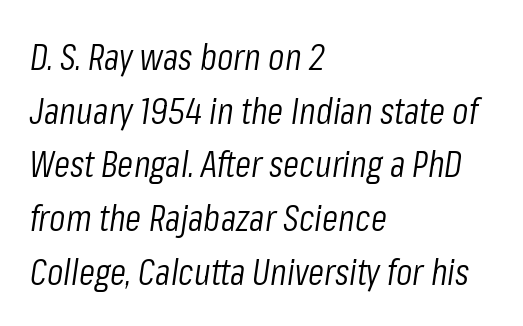
The image shows 37 px light, condensed type, italic (leaning right); set left-aligned, normal line spacing (1.45x), normal letter spacing, not underlined; low stroke contrast and a medium x-height.
